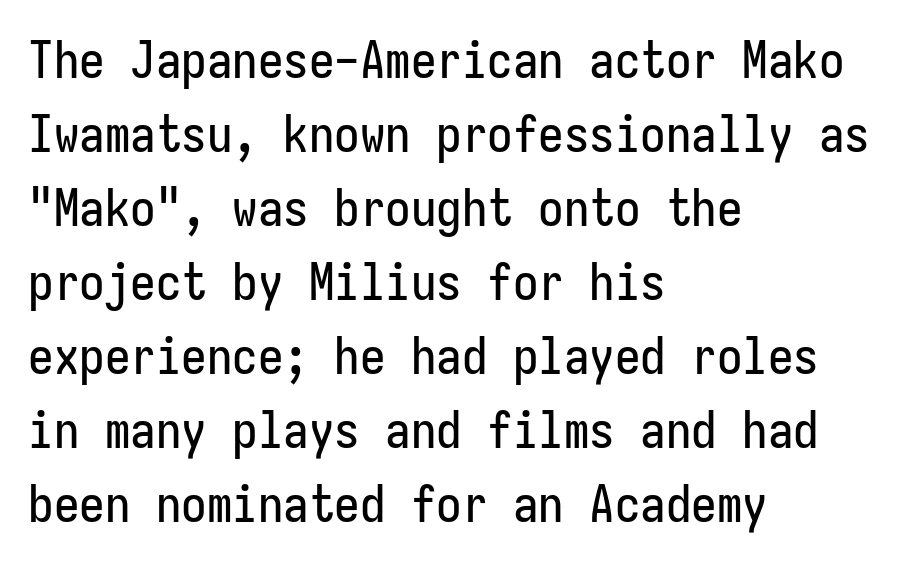
Q: Is the text italic (slanted)? A: No, it is upright.
Q: Is the typeface a serif or a sans-serif typeface? A: Sans-serif.
Q: Is the text underlined? A: No.
Q: How is the paragraph aligned? A: Left-aligned.
Q: Is the spacing between letters normal or unusually wide? A: Normal.
Q: Is the spacing between lines tight, normal or loose? A: Normal.
Q: Width (condensed, normal, or wide)? A: Condensed.
Q: Stroke contrast? A: Low.
Q: x-height? A: Medium.
